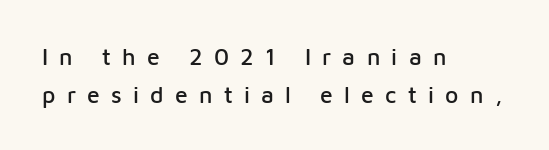
Q: Is the text italic (slanted)? A: No, it is upright.
Q: Is the text underlined? A: No.
Q: How is the paragraph aligned? A: Left-aligned.
Q: Is the spacing between letters normal or unusually wide? A: Unusually wide.
Q: Is the spacing between lines tight, normal or loose? A: Normal.
